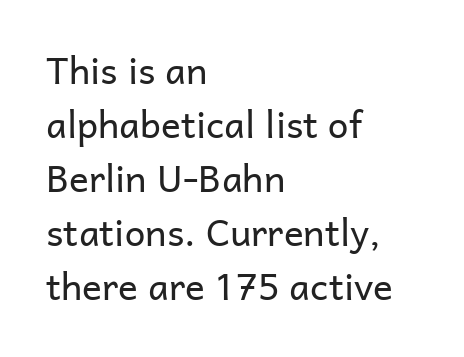
{"serif": "no", "italic": "no", "bold": "no", "weight": "regular", "width": "normal", "stroke_contrast": "low", "x_height": "medium", "monospaced": "no", "underline": "no", "align": "left", "line_spacing": "normal", "line_spacing_ratio": 1.46, "letter_spacing": "normal", "letter_spacing_em": 0.0, "glyph_px": 37}
